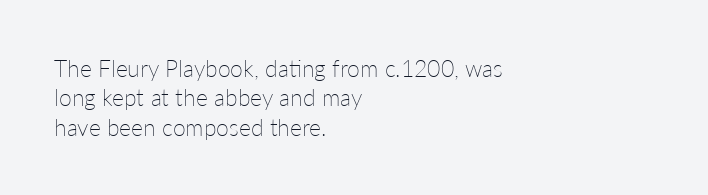
{"italic": "no", "bold": "no", "underline": "no", "align": "left", "line_spacing": "normal", "line_spacing_ratio": 1.28, "letter_spacing": "normal", "letter_spacing_em": 0.0, "glyph_px": 23}
